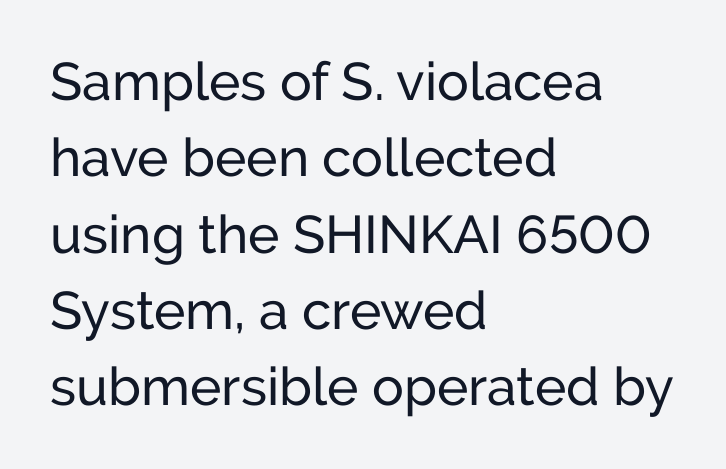
{"serif": "no", "italic": "no", "width": "normal", "stroke_contrast": "low", "x_height": "medium", "monospaced": "no", "underline": "no", "align": "left", "line_spacing": "normal", "line_spacing_ratio": 1.44, "letter_spacing": "normal", "letter_spacing_em": 0.0, "glyph_px": 53}
